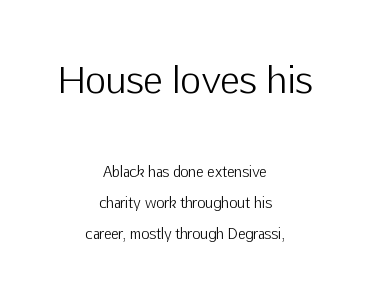
Ascenders rise straight up at ninety degrees. The string is rendered with underlining switched off. The passage shown is typed in a proportional face where columns would drift. Is the block centered? Yes — each line is placed symmetrically about the middle.
